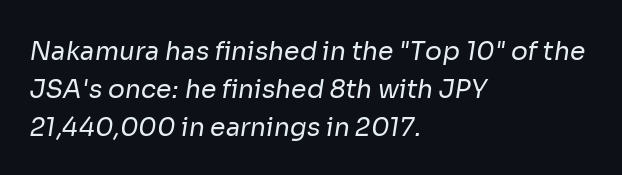
Every row of glyphs begins at an identical x-position on the left. The designer left line spacing at the default. No extra ink here — the face is not bold. Short note: letters normally spaced. The area under the type is left untouched.
